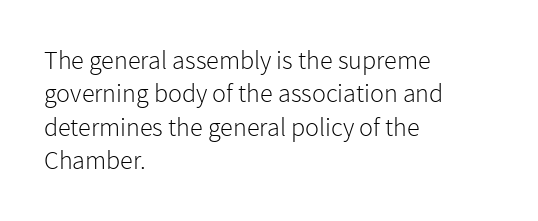
Q: Is the text bold? A: No.
Q: Is the text italic (slanted)? A: No, it is upright.
Q: Is the text underlined? A: No.
Q: How is the paragraph aligned? A: Left-aligned.
Q: Is the spacing between letters normal or unusually wide? A: Normal.
Q: Is the spacing between lines tight, normal or loose? A: Normal.
